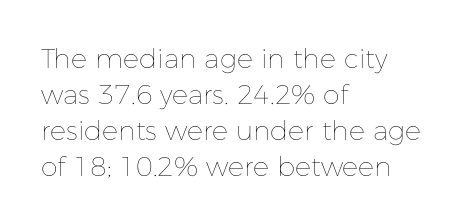
Q: Is the text bold? A: No.
Q: Is the text italic (slanted)? A: No, it is upright.
Q: Is the text underlined? A: No.
Q: How is the paragraph aligned? A: Left-aligned.
Q: Is the spacing between letters normal or unusually wide? A: Normal.
Q: Is the spacing between lines tight, normal or loose? A: Normal.
